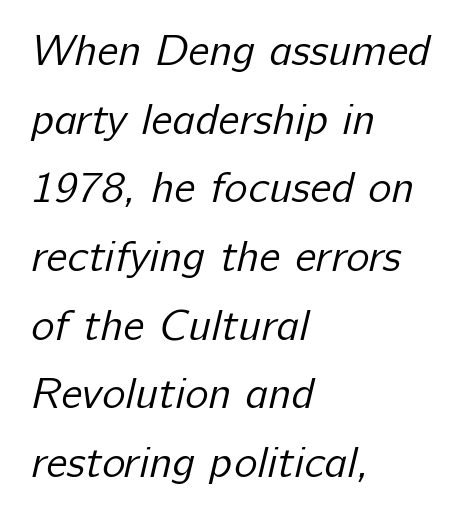
What stands out about the letter spacing? Nothing — it is the standard amount. The foot of each line stays bare and open. Here the designer chose a conventional face with non-uniform glyph widths. The typeface chosen for these lines omits serifs. The weight would be labelled regular, book, light, or lighter still. Regular leading.
